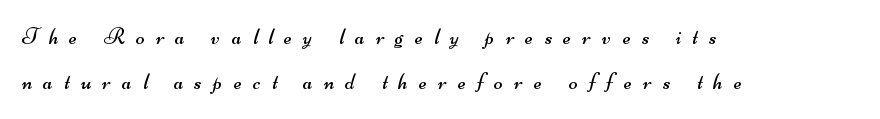
The image shows 23 px text type; set left-aligned, loose line spacing (1.96x), unusually wide letter spacing (+0.49 em), not underlined.
